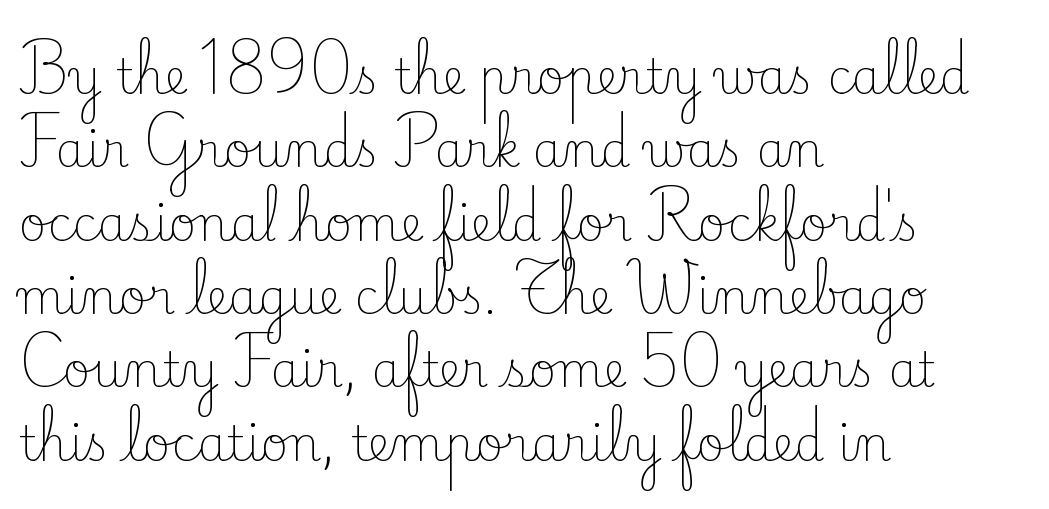
Do the characters align in a grid? No, the font is proportional. Which margin do the lines hug? The left one — the right edge is uneven. Students, observe: this is what conventionally led text looks like. This is not heavy type; no bold has been used. Tall strokes in this sample are plumb rather than angled. Does extra space separate the letters? No, they use regular spacing.
